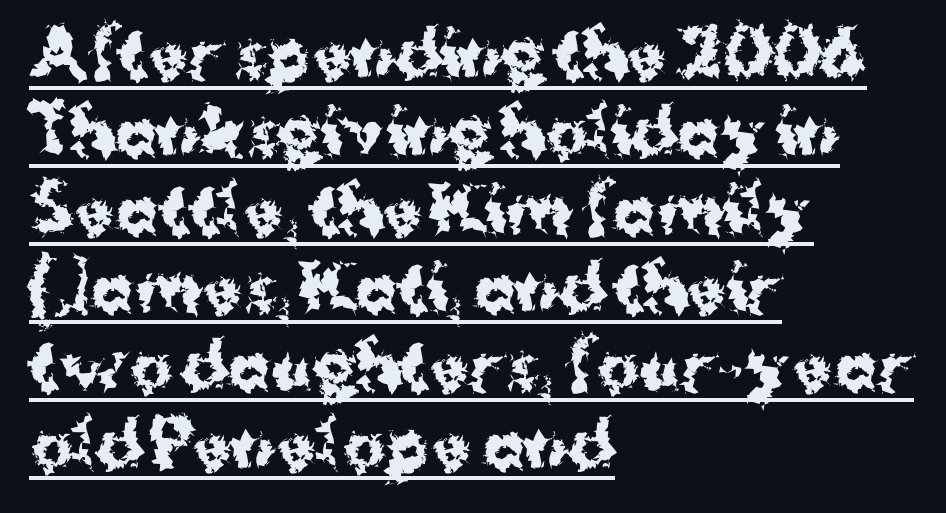
{"serif": "no", "italic": "no", "bold": "yes", "weight": "bold", "width": "normal", "stroke_contrast": "medium", "x_height": "medium", "monospaced": "no", "underline": "yes", "align": "left", "line_spacing_ratio": 1.24, "letter_spacing": "normal", "letter_spacing_em": 0.0, "glyph_px": 63}
